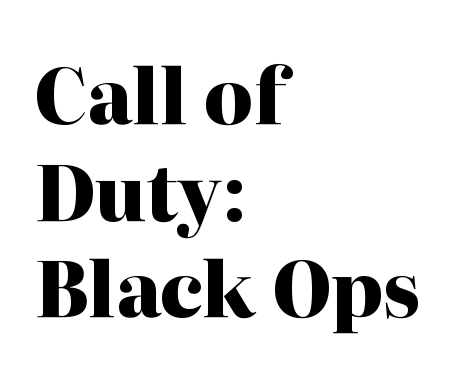
Line beginnings align vertically; line endings do not. The space beneath each line is pristine and unruled. The tracking reads as untouched default to a designer's eye. Serifs: yes, visible at the terminals of the letterforms. Reading down the column, the eye jumps a familiar distance to each next line.
